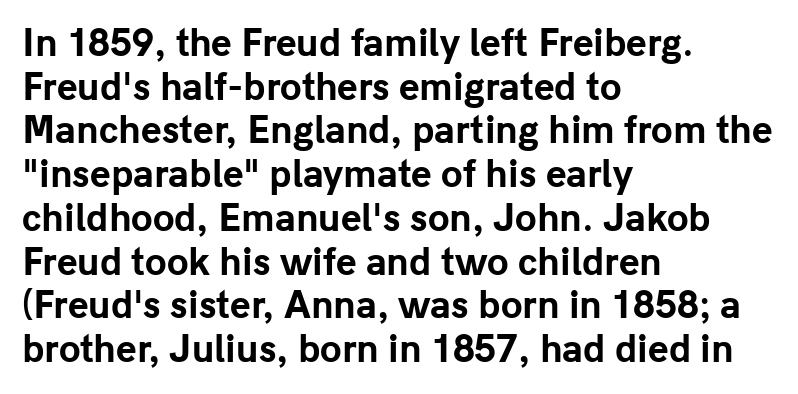
{"serif": "no", "italic": "no", "bold": "yes", "weight": "bold", "width": "normal", "stroke_contrast": "low", "x_height": "medium", "monospaced": "no", "underline": "no", "align": "left", "line_spacing": "normal", "line_spacing_ratio": 1.25, "letter_spacing": "normal", "letter_spacing_em": 0.0, "glyph_px": 35}
